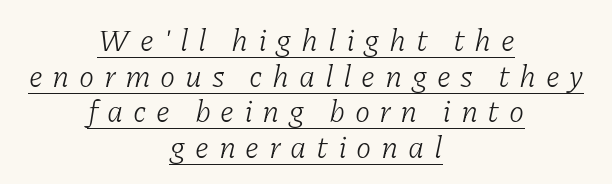
Q: Is the text bold? A: No.
Q: Is the text italic (slanted)? A: Yes, it leans right by about 11 degrees.
Q: Is the typeface a serif or a sans-serif typeface? A: Serif.
Q: Is the text underlined? A: Yes.
Q: How is the paragraph aligned? A: Centered.
Q: Is the spacing between letters normal or unusually wide? A: Unusually wide.
Q: Is the spacing between lines tight, normal or loose? A: Tight.
Q: Width (condensed, normal, or wide)? A: Normal.
Q: Stroke contrast? A: Low.
Q: x-height? A: Medium.
Q: Monospaced? A: No.
